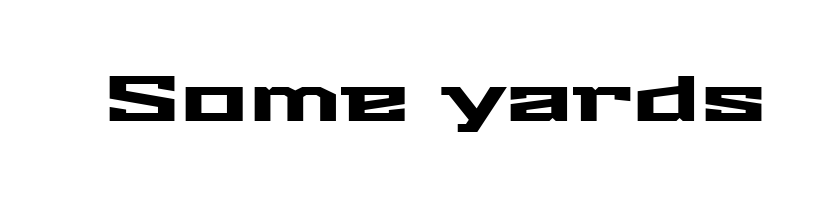
Look at the tracking — it's just the regular setting, nothing added. The passage shown is typed in a proportional face where columns would drift. Does the type have serifs? No, each stem ends abruptly. No italicization has been applied; the sample stays upright.
